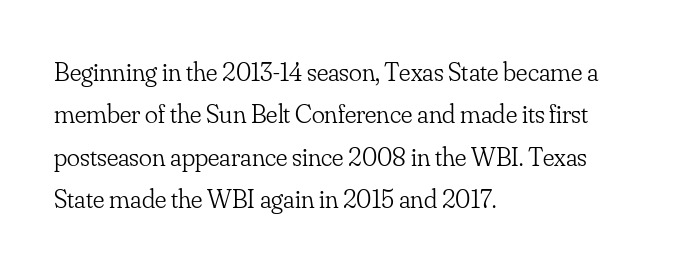
{"italic": "no", "bold": "no", "underline": "no", "align": "left", "line_spacing": "normal", "line_spacing_ratio": 1.57, "letter_spacing": "normal", "letter_spacing_em": 0.0, "glyph_px": 27}
